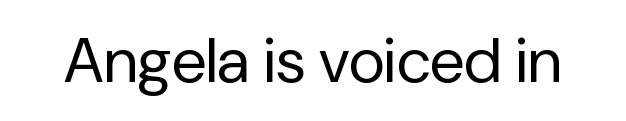
The image shows 63 px regular-weight sans-serif type, upright; set normal letter spacing, not underlined; low stroke contrast and a medium x-height.
